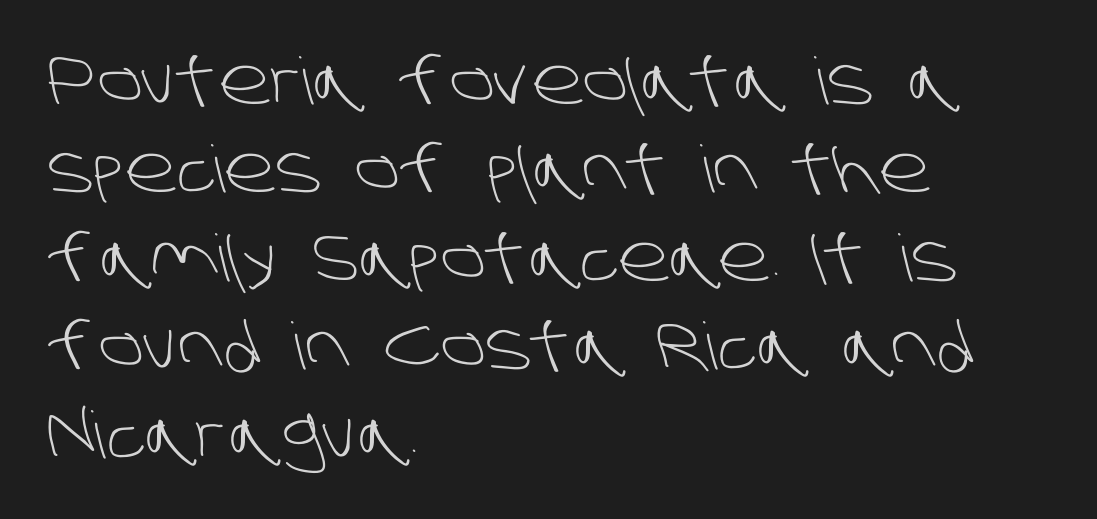
The image shows 65 px light sans-serif type; set left-aligned, normal line spacing (1.36x), normal letter spacing, not underlined; low stroke contrast and a large x-height.
